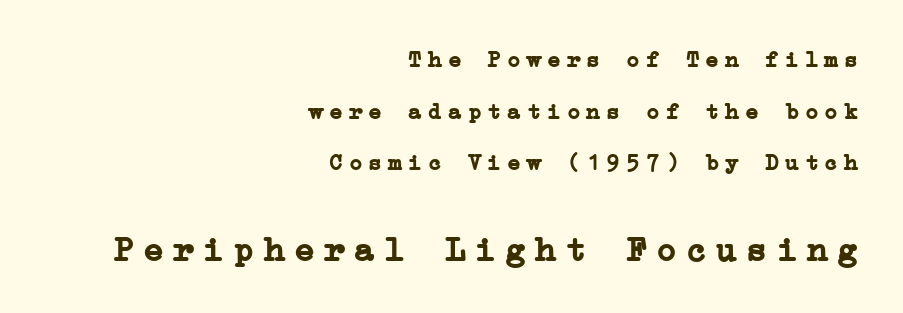
You'd pick this weight for a headline — it's a proper bold. Check the space under the baseline: it is left empty. The axis of the letterforms is exactly vertical. Caption: multi-line text, flush right, ragged left. Does the type have serifs? Yes, each stem ends in a small foot. Between one letter and the next there's a generous, obvious gap.
